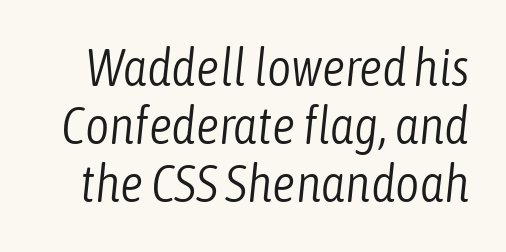
The image shows 52 px light, condensed type, italic (leaning right); set tight line spacing (1.12x), normal letter spacing, not underlined; low stroke contrast and a medium x-height.
